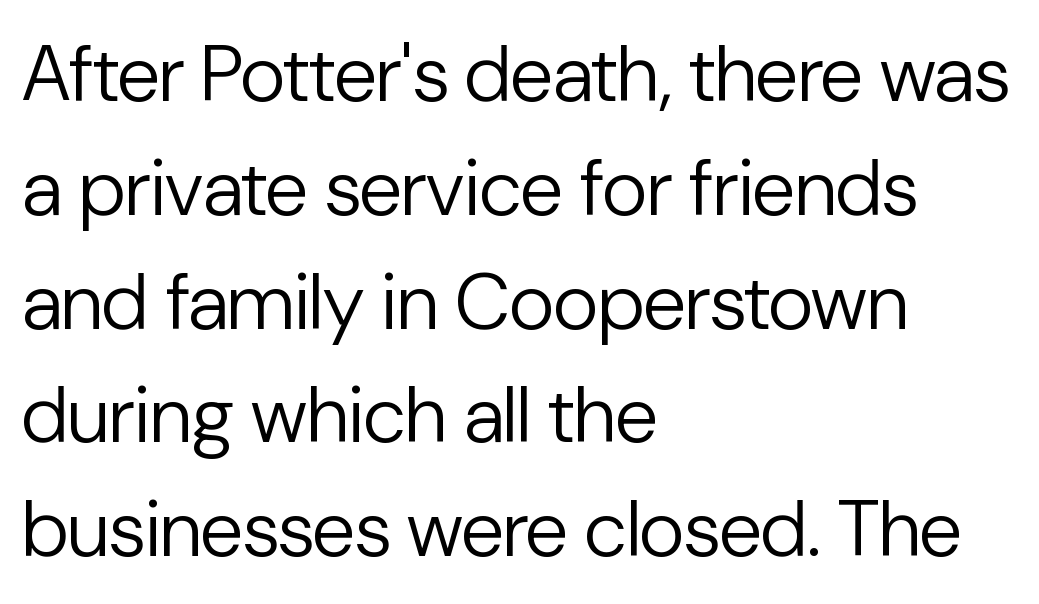
The image shows 79 px regular-weight sans-serif type, upright; set left-aligned, normal line spacing (1.44x), normal letter spacing, not underlined; low stroke contrast and a medium x-height.
